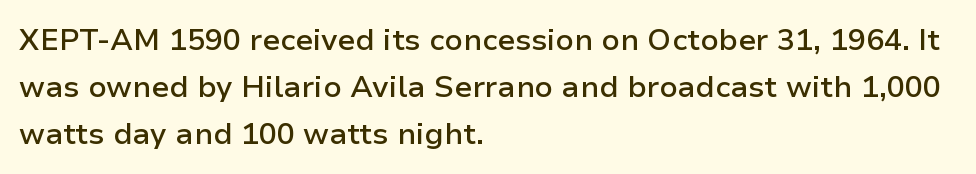
The image shows 30 px semibold sans-serif type, upright; set left-aligned, normal line spacing (1.56x), normal letter spacing, not underlined; low stroke contrast and a medium x-height.
